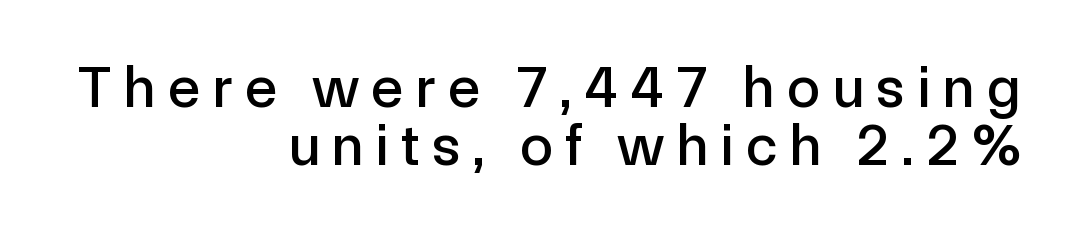
{"serif": "no", "italic": "no", "width": "normal", "x_height": "medium", "monospaced": "no", "underline": "no", "align": "right", "line_spacing": "tight", "line_spacing_ratio": 0.98, "letter_spacing": "wide", "letter_spacing_em": 0.21, "glyph_px": 59}
